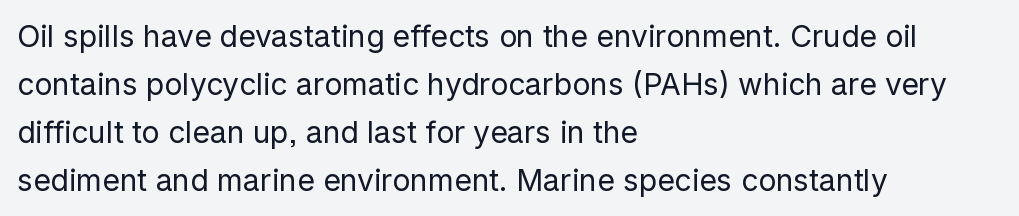
The image shows 30 px regular-weight sans-serif type, upright; set left-aligned, normal line spacing (1.6x), normal letter spacing, not underlined; low stroke contrast and a medium x-height.
